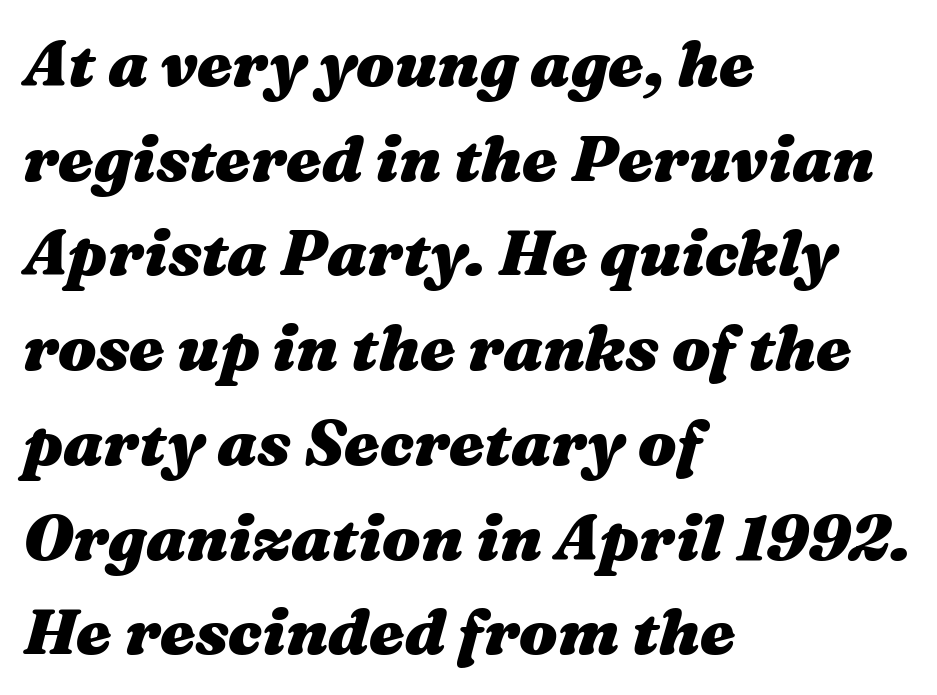
There's an unmistakable incline to the writing here. Every row of glyphs begins at an identical x-position on the left. The rendering uses a bold face; every stroke is thick and dark. This sample has the flowing, uneven cadence of proportional lettering.
